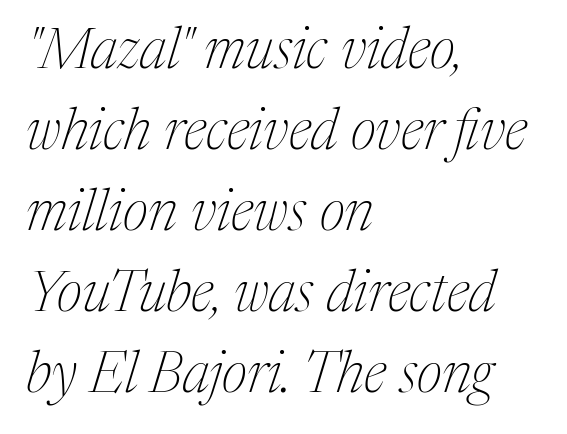
Q: Is the text bold? A: No.
Q: Is the text italic (slanted)? A: Yes, it leans right by about 17 degrees.
Q: Is the typeface a serif or a sans-serif typeface? A: Serif.
Q: Is the text underlined? A: No.
Q: How is the paragraph aligned? A: Left-aligned.
Q: Is the spacing between letters normal or unusually wide? A: Normal.
Q: Is the spacing between lines tight, normal or loose? A: Normal.
Q: Width (condensed, normal, or wide)? A: Normal.
Q: Stroke contrast? A: Medium.
Q: x-height? A: Medium.
Q: Monospaced? A: No.
